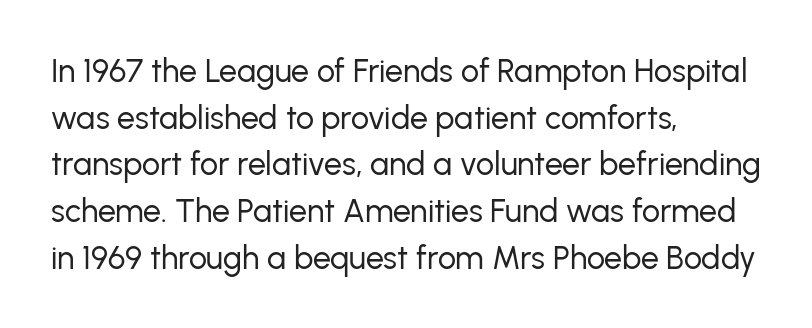
Notice how the stems are strictly vertical — no italics here. The passage shown is typeset with a sans-serif family. There is no visible air inserted between adjacent glyphs. The passage shown is not bold in any degree. Rows of type keep a routine distance in the vertical direction. Here the designer chose a conventional face with non-uniform glyph widths.
